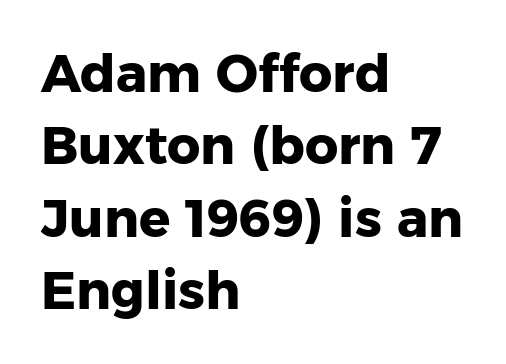
The axis of the letterforms is exactly vertical. Serifs: no, the terminals of the letterforms are clean. Proportional: the letters do not fall into vertical columns. A bare baseline throughout the passage. These lines are set flush left with a ragged right edge.
